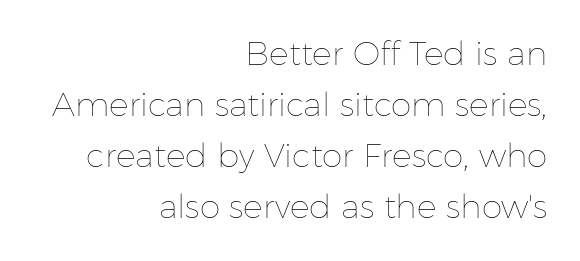
{"italic": "no", "bold": "no", "weight": "thin", "width": "normal", "stroke_contrast": "low", "x_height": "medium", "monospaced": "no", "underline": "no", "align": "right", "line_spacing": "normal", "line_spacing_ratio": 1.55, "letter_spacing": "normal", "letter_spacing_em": 0.0, "glyph_px": 33}
